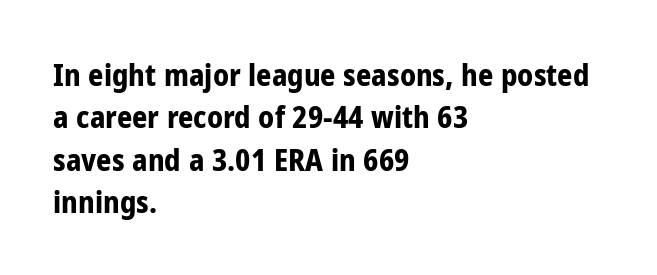
Q: Is the text bold? A: Yes.
Q: Is the text italic (slanted)? A: No, it is upright.
Q: Is the typeface a serif or a sans-serif typeface? A: Sans-serif.
Q: Is the text underlined? A: No.
Q: How is the paragraph aligned? A: Left-aligned.
Q: Is the spacing between letters normal or unusually wide? A: Normal.
Q: Is the spacing between lines tight, normal or loose? A: Normal.
Q: Width (condensed, normal, or wide)? A: Condensed.
Q: Stroke contrast? A: Low.
Q: x-height? A: Medium.
Q: Monospaced? A: No.
